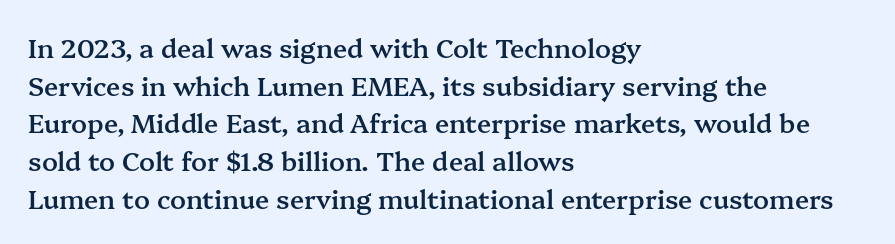
Reading down the column, the eye jumps a familiar distance to each next line. How are the letters spaced? Ordinarily, with no added tracking. The text block is weighted toward the left margin, trailing off unevenly rightward. The letters stand upright; this is a roman face.
